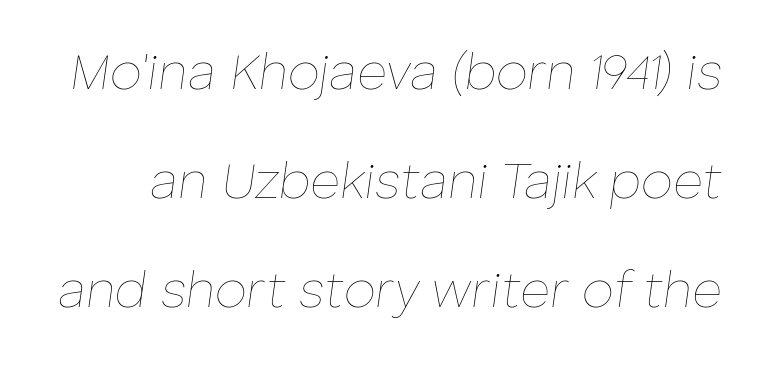
The image shows 51 px thin type, italic (leaning right); set loose line spacing (2.14x), normal letter spacing, not underlined; low stroke contrast and a medium x-height.
